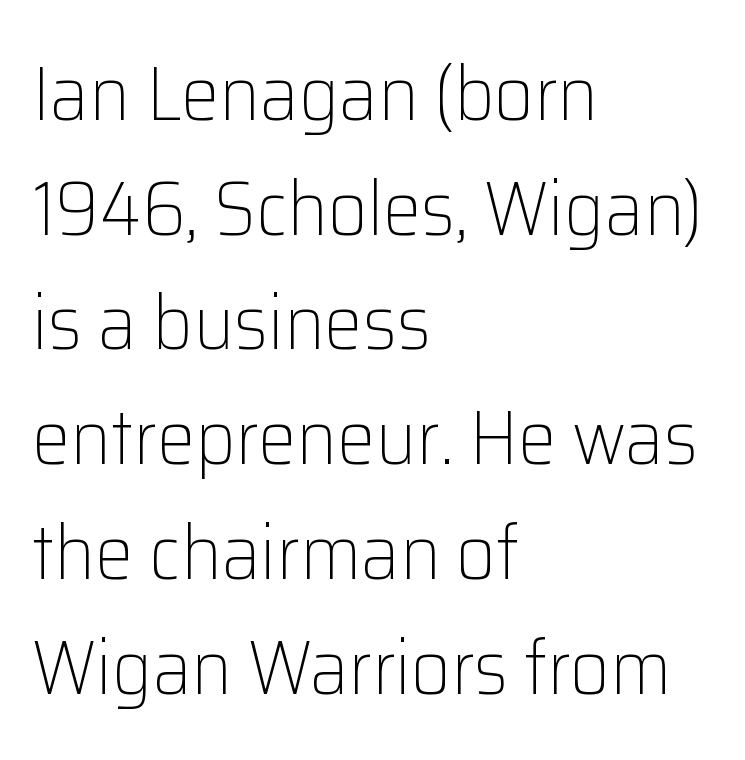
Is this a heavy cut? Hardly; it is regular or lighter. The lines sit at an ordinary, default distance from one another. Clear beneath every line of the passage. Type style note: lacks serifs.
